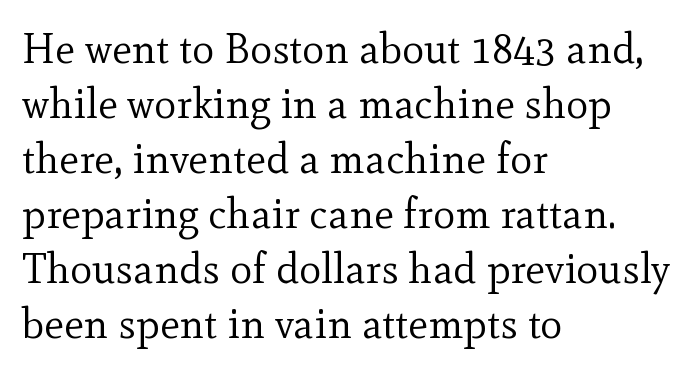
Q: Is the text bold? A: No.
Q: Is the text italic (slanted)? A: No, it is upright.
Q: Is the typeface a serif or a sans-serif typeface? A: Serif.
Q: Is the text underlined? A: No.
Q: How is the paragraph aligned? A: Left-aligned.
Q: Is the spacing between letters normal or unusually wide? A: Normal.
Q: Is the spacing between lines tight, normal or loose? A: Normal.
Q: Width (condensed, normal, or wide)? A: Normal.
Q: x-height? A: Small.
Q: Monospaced? A: No.
